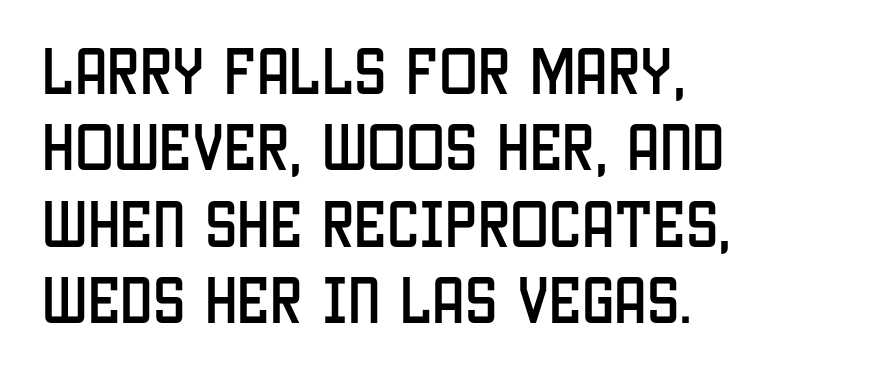
Q: Is the text italic (slanted)? A: No, it is upright.
Q: Is the typeface a serif or a sans-serif typeface? A: Sans-serif.
Q: Is the text underlined? A: No.
Q: How is the paragraph aligned? A: Left-aligned.
Q: Is the spacing between letters normal or unusually wide? A: Normal.
Q: Is the spacing between lines tight, normal or loose? A: Normal.
Q: Width (condensed, normal, or wide)? A: Condensed.
Q: Stroke contrast? A: Low.
Q: x-height? A: Large.
Q: Monospaced? A: No.
